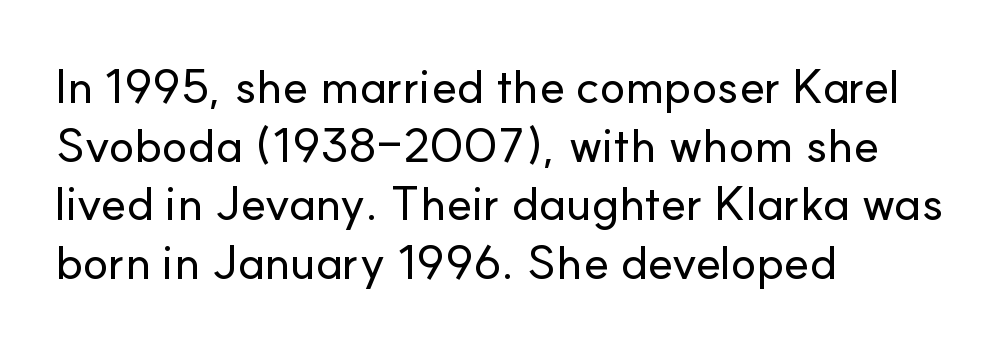
Q: Is the text italic (slanted)? A: No, it is upright.
Q: Is the typeface a serif or a sans-serif typeface? A: Sans-serif.
Q: Is the text underlined? A: No.
Q: How is the paragraph aligned? A: Left-aligned.
Q: Is the spacing between letters normal or unusually wide? A: Normal.
Q: Width (condensed, normal, or wide)? A: Normal.
Q: Stroke contrast? A: Low.
Q: x-height? A: Small.
Q: Monospaced? A: No.
